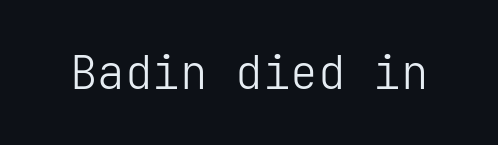
Q: Is the text bold? A: No.
Q: Is the text italic (slanted)? A: No, it is upright.
Q: Is the typeface a serif or a sans-serif typeface? A: Sans-serif.
Q: Is the text underlined? A: No.
Q: Is the spacing between letters normal or unusually wide? A: Normal.
Q: Width (condensed, normal, or wide)? A: Normal.
Q: Stroke contrast? A: Low.
Q: x-height? A: Medium.
